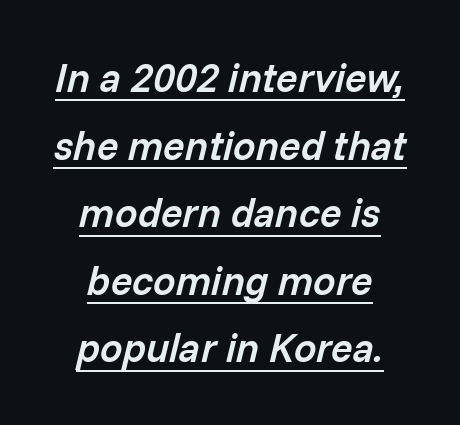
The letters are semibold — heavier than regular but short of a full bold. The font's italic variant was chosen for this text. The gaps between neighbouring characters are ordinary and unremarkable. The passage shown stacks its lines at a standard gap. Looks like regular typesetting: each glyph gets only the width it needs. Quick note: underline on.
